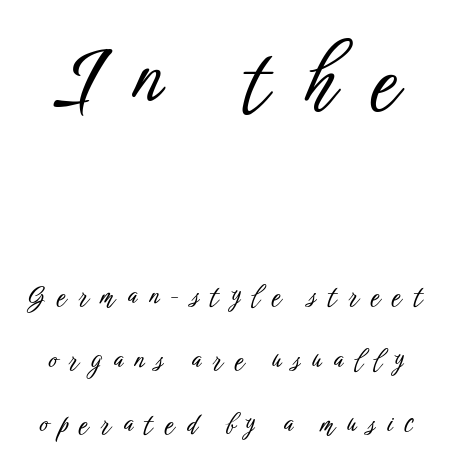
{"serif": "no", "width": "condensed", "stroke_contrast": "low", "x_height": "medium", "monospaced": "no", "underline": "no", "line_spacing": "loose", "line_spacing_ratio": 2.46, "letter_spacing": "wide", "letter_spacing_em": 0.46, "larger_block": "first", "size_ratio": 2.96, "glyph_px": 77}
